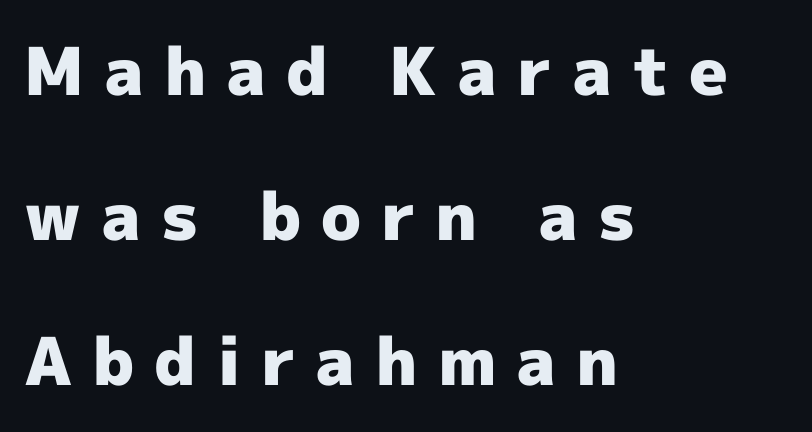
The image shows 66 px heavy sans-serif type, upright; set left-aligned, loose line spacing (2.2x), unusually wide letter spacing (+0.3 em), not underlined; a medium x-height.
